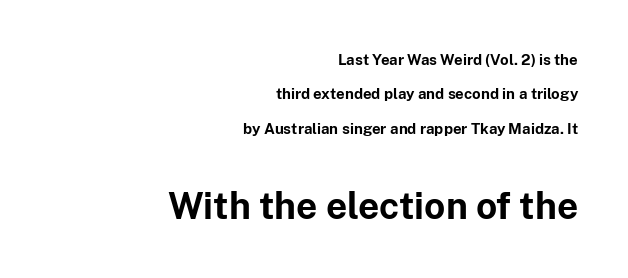
The image shows 37 px bold sans-serif type, upright; set right-aligned, loose line spacing (2.29x), normal letter spacing, not underlined; the second (bottom) block is 2.47x larger; low stroke contrast and a medium x-height.
